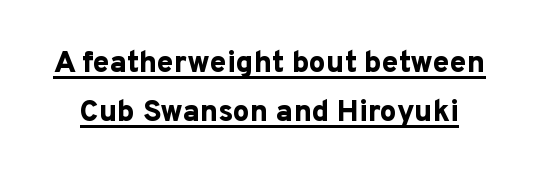
Q: Is the text bold? A: Yes.
Q: Is the text italic (slanted)? A: No, it is upright.
Q: Is the typeface a serif or a sans-serif typeface? A: Sans-serif.
Q: Is the text underlined? A: Yes.
Q: Is the spacing between letters normal or unusually wide? A: Normal.
Q: Is the spacing between lines tight, normal or loose? A: Normal.
Q: Width (condensed, normal, or wide)? A: Normal.
Q: Stroke contrast? A: Low.
Q: x-height? A: Medium.
Q: Monospaced? A: No.
